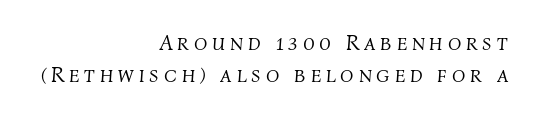
The rendering applies a slant to the glyphs. One glance says typical: line gaps are just what's usual. Students, note that the glyphs here are deliberately spaced far apart. The passage shown is not underscored anywhere.
